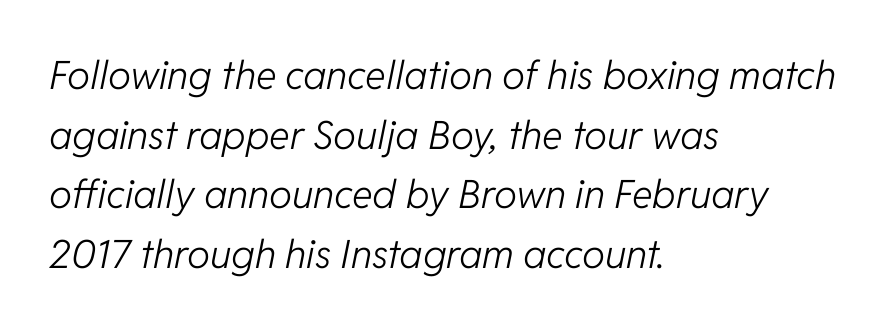
{"italic": "yes", "lean": "right", "slant_degrees": 11, "bold": "no", "weight": "light", "width": "normal", "stroke_contrast": "low", "x_height": "medium", "monospaced": "no", "underline": "no", "align": "left", "line_spacing": "normal", "line_spacing_ratio": 1.53, "letter_spacing": "normal", "letter_spacing_em": 0.0, "glyph_px": 39}
